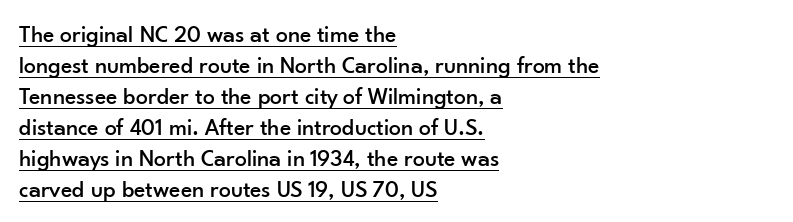
You could call the tracking neutral — neither tight nor loose. Interline gaps are of average width in this sample. Posture: vertical. If you drew a ruler down the left edge, every line would touch it. Every word sits above its own underline.
